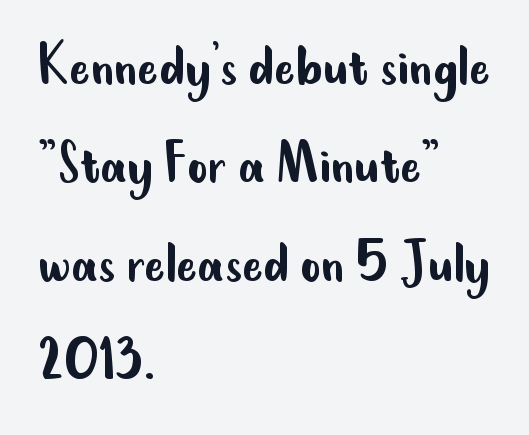
Rendered with straight, roman letterforms. Is this a heavy cut? Hardly; it is regular or lighter. The line-height multiplier appears to be the usual default. The passage shown is not underscored anywhere. In terms of letterspacing, this is plain default setting. A classic flush-left, rag-right setting is used for this passage.
